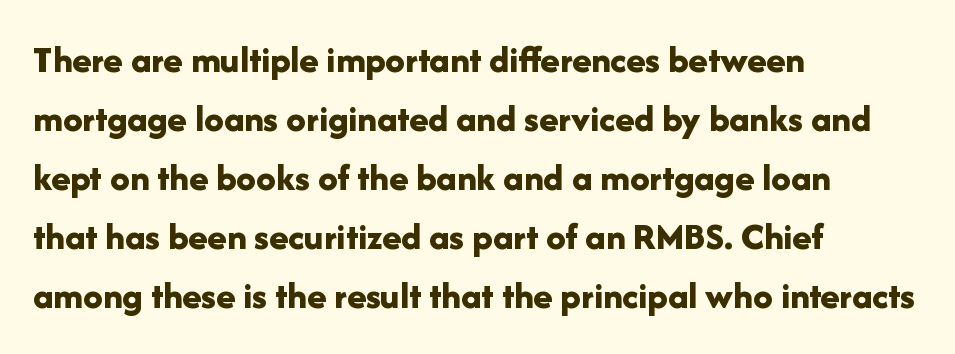
The image shows 39 px bold sans-serif type, upright; set left-aligned, normal line spacing (1.51x), normal letter spacing, not underlined; low stroke contrast and a medium x-height.
